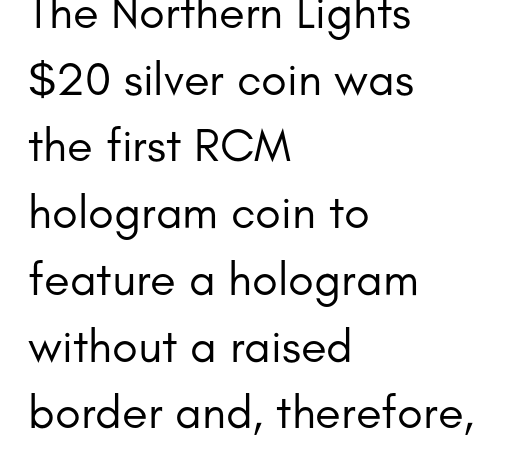
{"serif": "no", "italic": "no", "bold": "no", "weight": "regular", "width": "normal", "stroke_contrast": "low", "x_height": "small", "monospaced": "no", "underline": "no", "align": "left", "line_spacing": "normal", "line_spacing_ratio": 1.42, "letter_spacing": "normal", "letter_spacing_em": 0.0, "glyph_px": 47}
